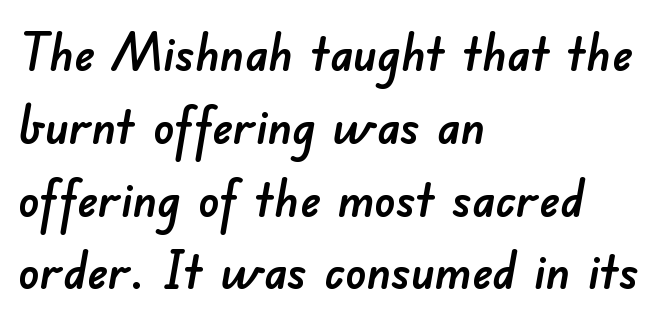
Characters follow at the spacing the type designer built in. Plain, unruled lines of type. Think of a printed novel: that variable character pitch is what you see here. Evenly set lines give the paragraph a standard silhouette.
